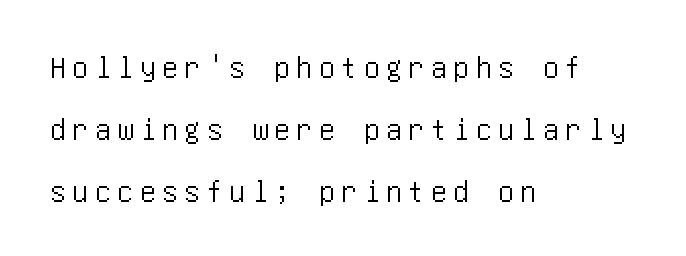
Q: Is the text italic (slanted)? A: No, it is upright.
Q: Is the typeface a serif or a sans-serif typeface? A: Sans-serif.
Q: Is the text underlined? A: No.
Q: How is the paragraph aligned? A: Left-aligned.
Q: Is the spacing between letters normal or unusually wide? A: Unusually wide.
Q: Is the spacing between lines tight, normal or loose? A: Loose.
Q: Width (condensed, normal, or wide)? A: Condensed.
Q: Stroke contrast? A: Low.
Q: x-height? A: Large.
